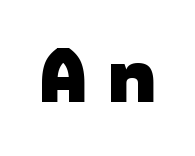
Q: Is the text bold? A: Yes.
Q: Is the text italic (slanted)? A: No, it is upright.
Q: Is the typeface a serif or a sans-serif typeface? A: Sans-serif.
Q: Is the text underlined? A: No.
Q: Is the spacing between letters normal or unusually wide? A: Unusually wide.
Q: Width (condensed, normal, or wide)? A: Normal.
Q: Stroke contrast? A: Low.
Q: x-height? A: Medium.
Q: Monospaced? A: No.
